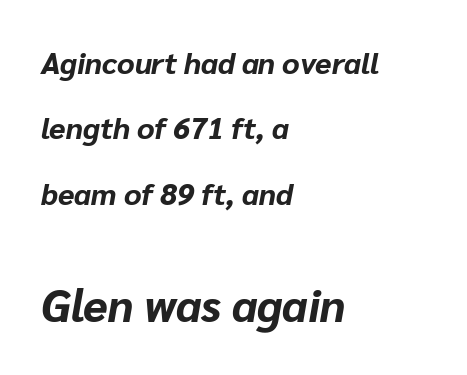
{"italic": "yes", "lean": "right", "slant_degrees": 10, "bold": "yes", "weight": "bold", "width": "normal", "stroke_contrast": "low", "x_height": "medium", "monospaced": "no", "underline": "no", "align": "left", "line_spacing": "loose", "line_spacing_ratio": 2.18, "letter_spacing": "normal", "letter_spacing_em": 0.0, "larger_block": "second", "size_ratio": 1.5, "glyph_px": 45}
